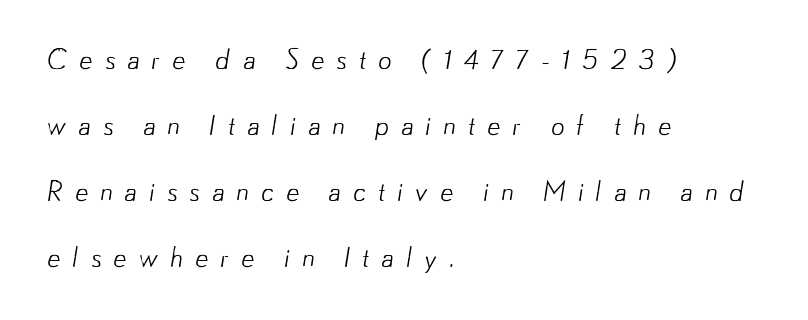
Q: Is the text bold? A: No.
Q: Is the text underlined? A: No.
Q: How is the paragraph aligned? A: Left-aligned.
Q: Is the spacing between letters normal or unusually wide? A: Unusually wide.
Q: Is the spacing between lines tight, normal or loose? A: Loose.
